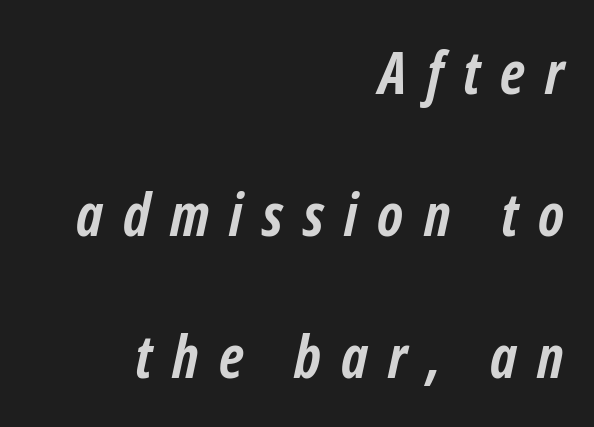
The image shows 59 px semibold, condensed type, italic (leaning right); set right-aligned, loose line spacing (2.41x), unusually wide letter spacing (+0.34 em), not underlined; low stroke contrast and a medium x-height.
